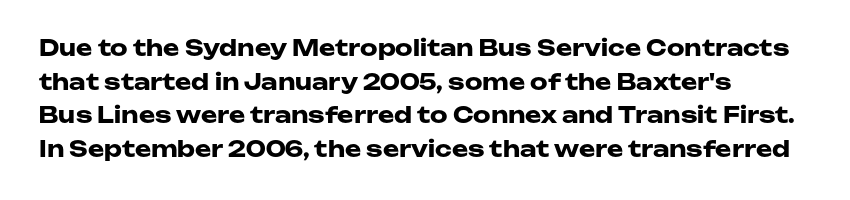
The image shows 22 px bold type, upright; set left-aligned, normal line spacing (1.53x), normal letter spacing, not underlined.
